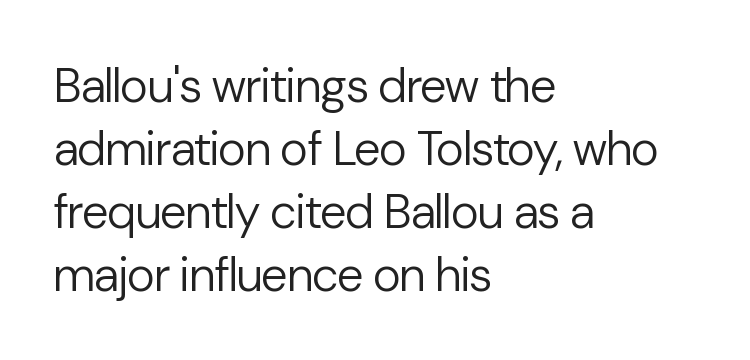
The image shows 48 px regular-weight sans-serif type, upright; set left-aligned, normal line spacing (1.31x), normal letter spacing, not underlined; low stroke contrast and a medium x-height.
